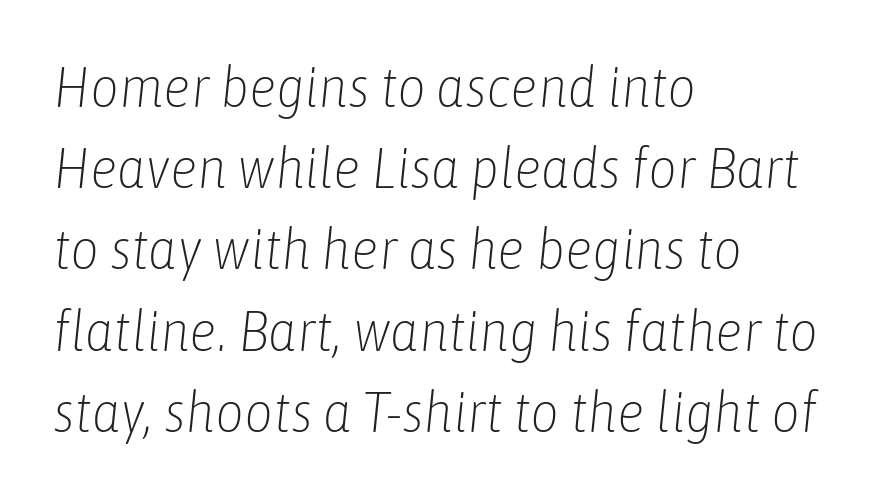
Q: Is the text bold? A: No.
Q: Is the text italic (slanted)? A: Yes, it leans right by about 6 degrees.
Q: Is the text underlined? A: No.
Q: How is the paragraph aligned? A: Left-aligned.
Q: Is the spacing between letters normal or unusually wide? A: Normal.
Q: Is the spacing between lines tight, normal or loose? A: Normal.
Q: Width (condensed, normal, or wide)? A: Condensed.
Q: Stroke contrast? A: Low.
Q: x-height? A: Medium.
Q: Monospaced? A: No.
